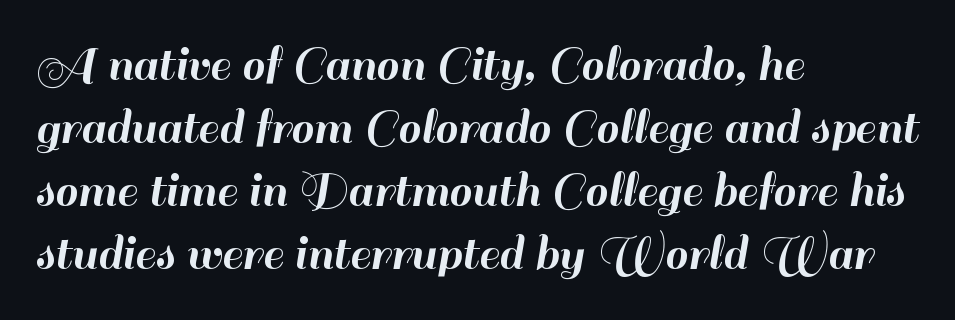
{"serif": "no", "width": "normal", "stroke_contrast": "high", "x_height": "small", "monospaced": "no", "underline": "no", "align": "left", "line_spacing_ratio": 1.21, "letter_spacing": "normal", "letter_spacing_em": 0.0, "glyph_px": 52}
